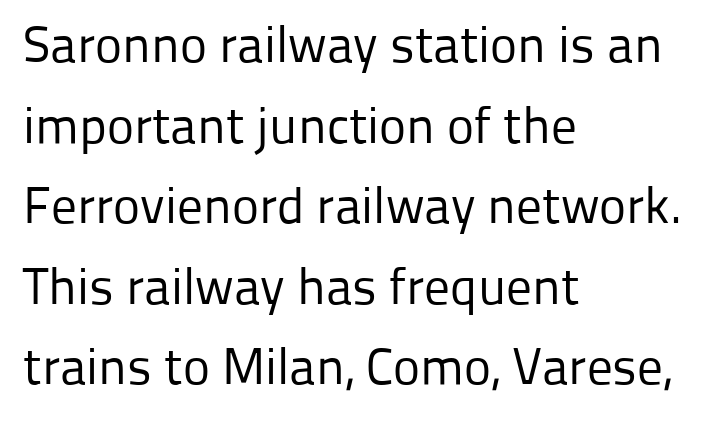
The image shows 51 px regular-weight sans-serif type, upright; set left-aligned, normal line spacing (1.58x), normal letter spacing, not underlined; low stroke contrast and a medium x-height.
